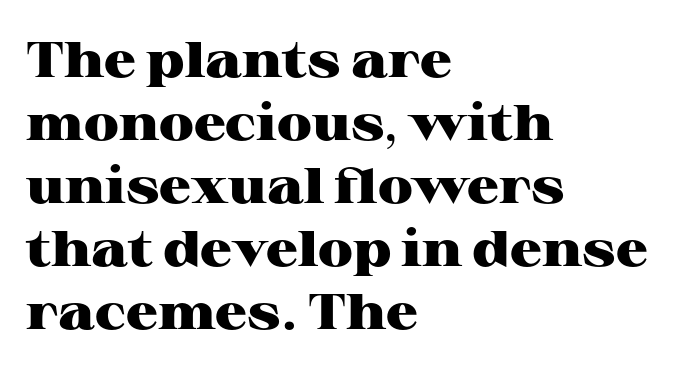
The image shows 50 px heavy, wide serif type, upright; set left-aligned, normal line spacing (1.26x), normal letter spacing, not underlined; high stroke contrast and a medium x-height.
